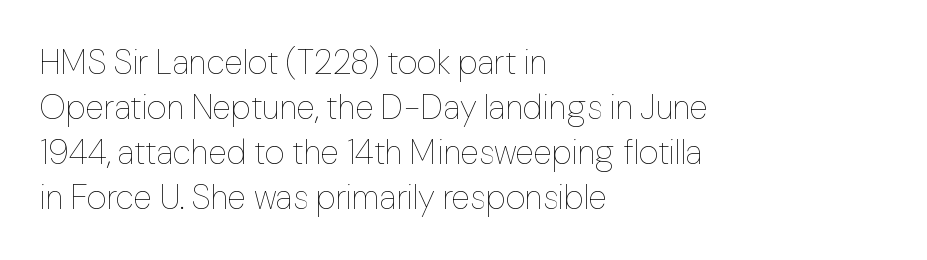
Heft: none added — not bold. Each letter keeps its own natural width here, so spacing adapts to shape. The space directly below the letters is spotless. What's the leading like? Ordinary, nothing unusual.
